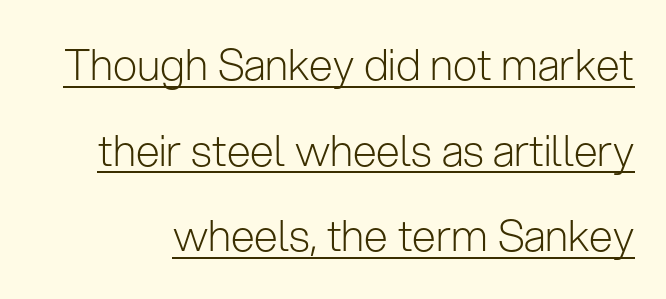
Is this a fixed-width face? No — the glyphs have proportional, varying widths. The horizontal fit of the characters is conventional and even. Stem width sits at or under what a default text font uses. Upright lettering throughout.
